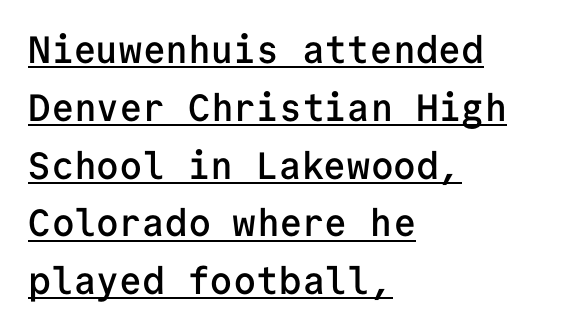
Q: Is the text bold? A: Semi-bold.
Q: Is the text italic (slanted)? A: No, it is upright.
Q: Is the typeface a serif or a sans-serif typeface? A: Sans-serif.
Q: Is the text underlined? A: Yes.
Q: How is the paragraph aligned? A: Left-aligned.
Q: Is the spacing between letters normal or unusually wide? A: Normal.
Q: Is the spacing between lines tight, normal or loose? A: Normal.
Q: Width (condensed, normal, or wide)? A: Normal.
Q: Stroke contrast? A: Low.
Q: x-height? A: Medium.
Q: Monospaced? A: Yes.
